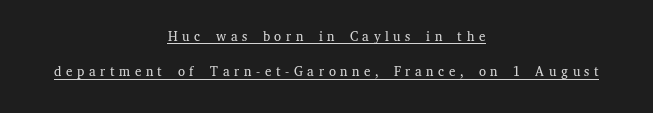
Q: Is the text bold? A: No.
Q: Is the text italic (slanted)? A: No, it is upright.
Q: Is the text underlined? A: Yes.
Q: How is the paragraph aligned? A: Centered.
Q: Is the spacing between letters normal or unusually wide? A: Unusually wide.
